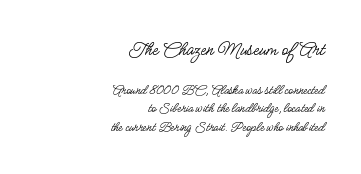
This block has exactly the height ordinary leading produces. Default kerning and tracking; the words read as compact shapes. One-word summary of the alignment: right. Summary of weight: not heavy and not bold.
